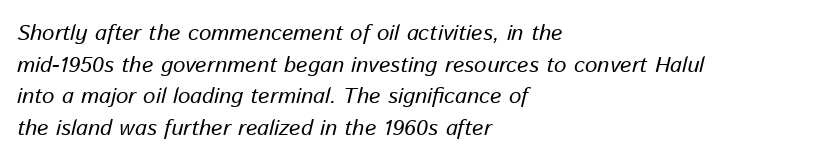
The image shows 22 px text type, italic (leaning right); set left-aligned, normal line spacing (1.44x), normal letter spacing, not underlined.
